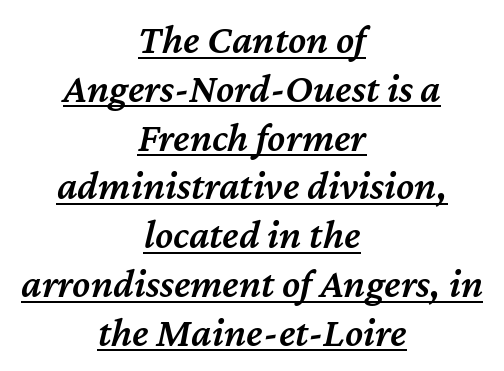
Q: Is the text bold? A: Semi-bold.
Q: Is the text italic (slanted)? A: Yes, it leans right by about 12 degrees.
Q: Is the text underlined? A: Yes.
Q: How is the paragraph aligned? A: Centered.
Q: Is the spacing between letters normal or unusually wide? A: Normal.
Q: Width (condensed, normal, or wide)? A: Normal.
Q: Stroke contrast? A: Medium.
Q: x-height? A: Medium.
Q: Monospaced? A: No.
